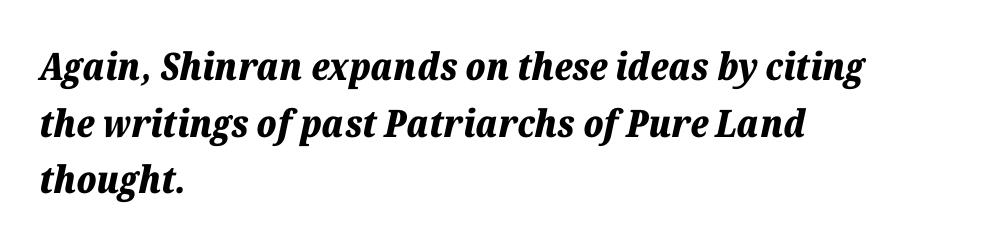
Q: Is the text bold? A: Yes.
Q: Is the text italic (slanted)? A: Yes, it leans right by about 12 degrees.
Q: Is the text underlined? A: No.
Q: How is the paragraph aligned? A: Left-aligned.
Q: Is the spacing between letters normal or unusually wide? A: Normal.
Q: Is the spacing between lines tight, normal or loose? A: Normal.
Q: Width (condensed, normal, or wide)? A: Normal.
Q: Stroke contrast? A: Low.
Q: x-height? A: Medium.
Q: Monospaced? A: No.
